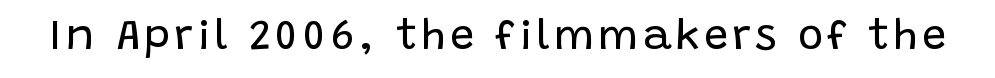
{"serif": "no", "italic": "no", "bold": "no", "weight": "regular", "width": "normal", "stroke_contrast": "low", "x_height": "large", "monospaced": "no", "underline": "no", "glyph_px": 43}
